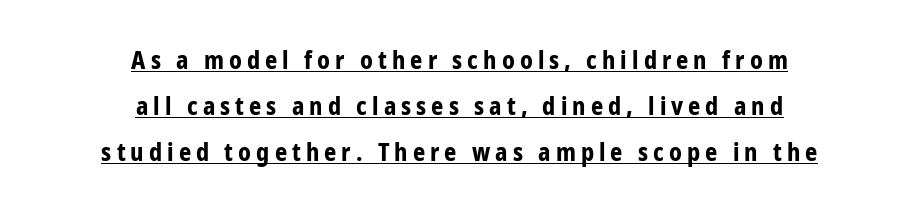
Typeset on center — no edge is straight. The leading is generous, giving the passage an open texture. The font is running at its bold setting. Underline: present. Substantial extra tracking has been applied to these lines.
